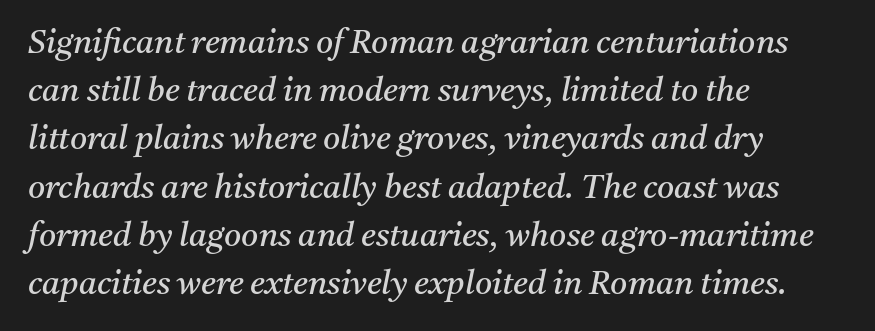
The image shows 33 px regular-weight serif type, italic (leaning right); set left-aligned, normal line spacing (1.46x), normal letter spacing, not underlined; medium stroke contrast and a medium x-height.
